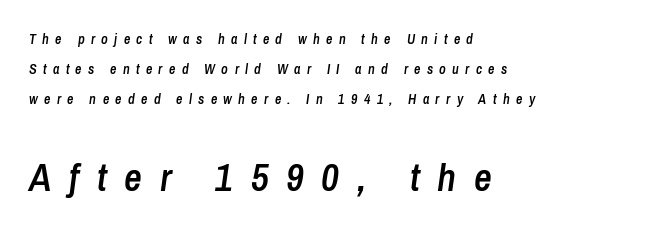
{"italic": "yes", "lean": "right", "slant_degrees": 8, "bold": "semi", "weight": "semibold", "width": "condensed", "stroke_contrast": "low", "x_height": "medium", "monospaced": "no", "underline": "no", "align": "left", "line_spacing": "loose", "line_spacing_ratio": 2.14, "letter_spacing": "wide", "letter_spacing_em": 0.45, "larger_block": "second", "size_ratio": 2.79, "glyph_px": 39}
